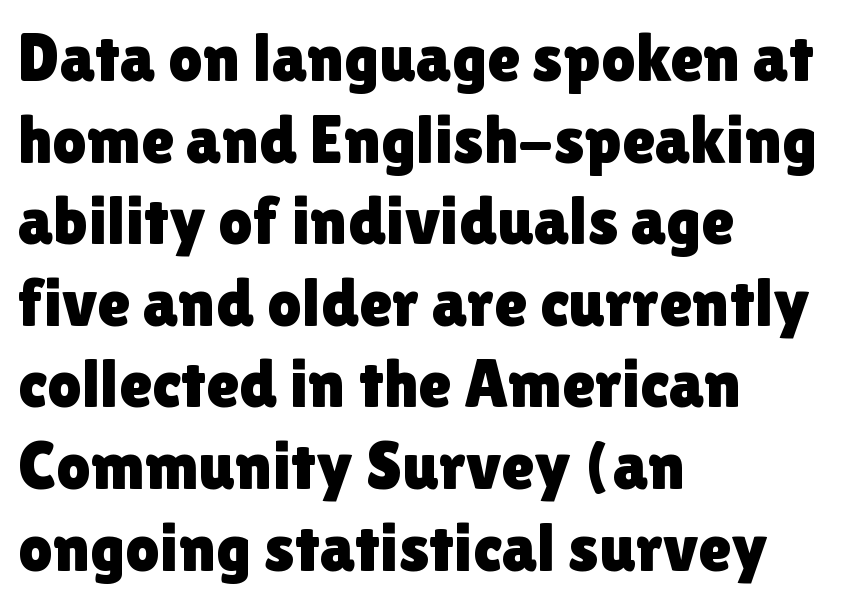
In terms of letterform style, serifs are entirely absent. The baseline area is clear. The passage shown is typed in a proportional face where columns would drift. Where is the straight margin? On the left. Compared with typical body copy, the letter spacing here is the same.
